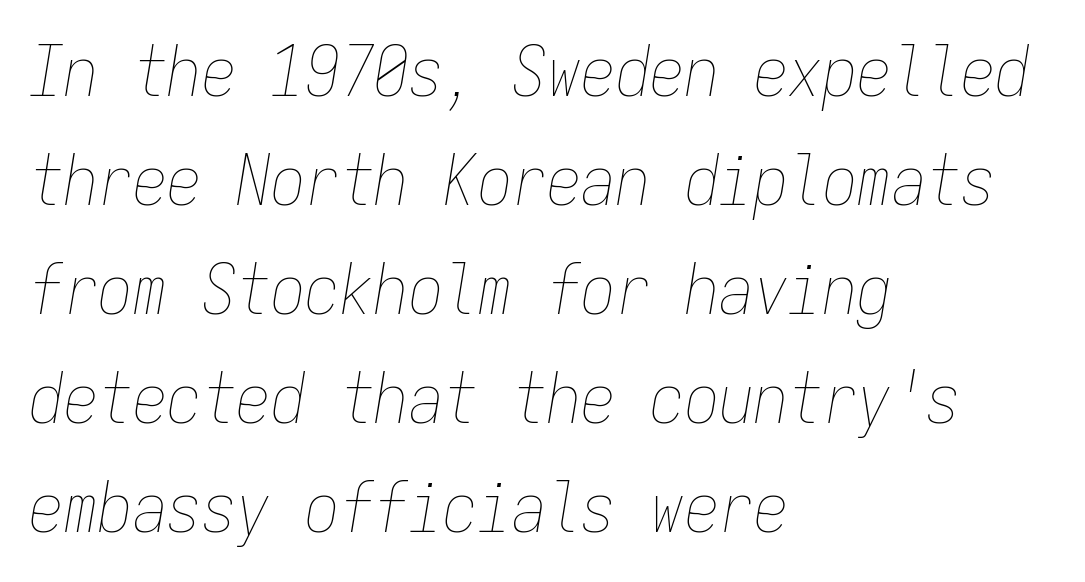
The rendering anchors every line to the left-hand side. This reads as an unemphasized weight, regular at the heaviest. Standard letterfit; no display-style spreading of the glyphs. The specimen reads as italic at a glance.
